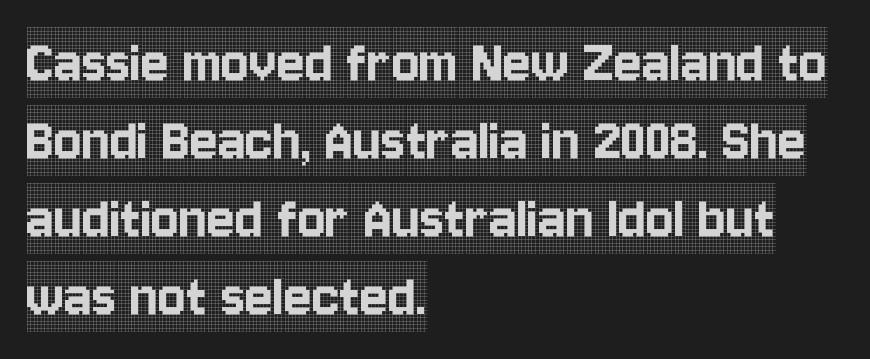
The image shows 65 px condensed serif type, upright; set left-aligned, line spacing 1.2x, normal letter spacing, not underlined; a large x-height.
